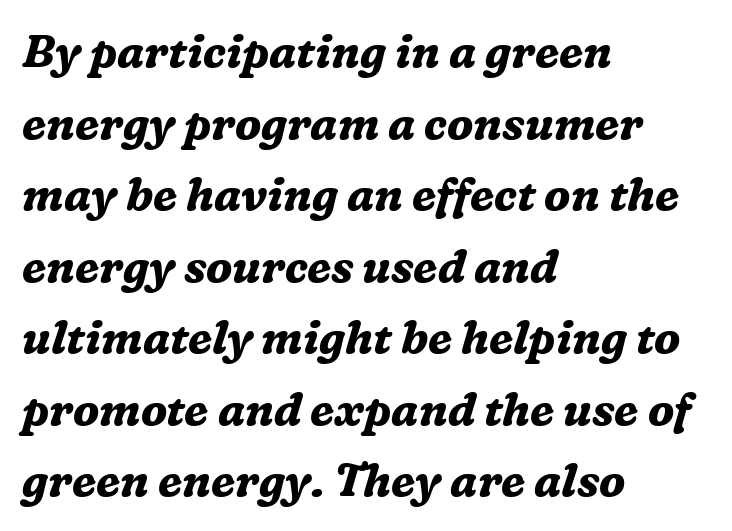
The image shows 45 px bold serif type, italic (leaning right); set left-aligned, normal line spacing (1.59x), normal letter spacing, not underlined; medium stroke contrast and a medium x-height.
